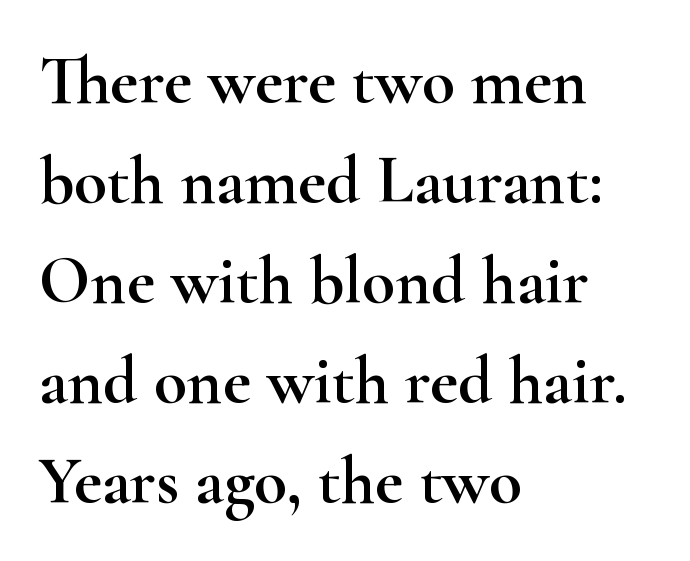
Q: Is the text italic (slanted)? A: No, it is upright.
Q: Is the typeface a serif or a sans-serif typeface? A: Serif.
Q: Is the text underlined? A: No.
Q: How is the paragraph aligned? A: Left-aligned.
Q: Is the spacing between letters normal or unusually wide? A: Normal.
Q: Is the spacing between lines tight, normal or loose? A: Normal.
Q: Width (condensed, normal, or wide)? A: Wide.
Q: Stroke contrast? A: High.
Q: x-height? A: Small.
Q: Monospaced? A: No.
